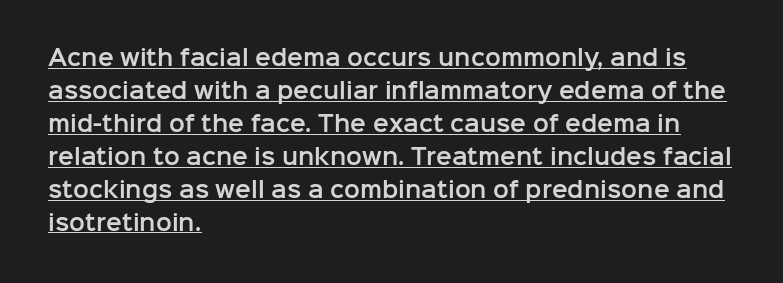
{"italic": "no", "underline": "yes", "align": "left", "line_spacing": "normal", "line_spacing_ratio": 1.57, "letter_spacing": "normal", "letter_spacing_em": 0.0, "glyph_px": 21}
